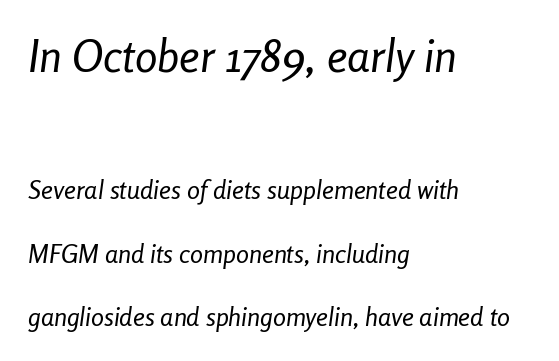
The rendering uses a large line-height, opening up the rows. Is the stroke heavy? The answer is a plain regular-or-lighter. Standard letterfit; no display-style spreading of the glyphs. The words here are not underlined.
